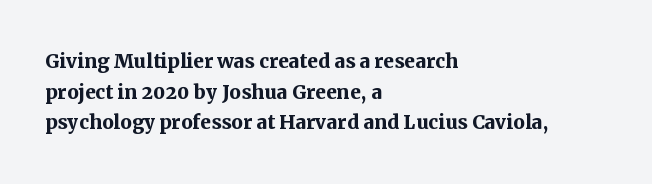
Typesetter's note: full bold, strokes at maximum text heaviness. How are the letters spaced? Ordinarily, with no added tracking. The space directly below the letters is spotless. Alignment: flush left.
